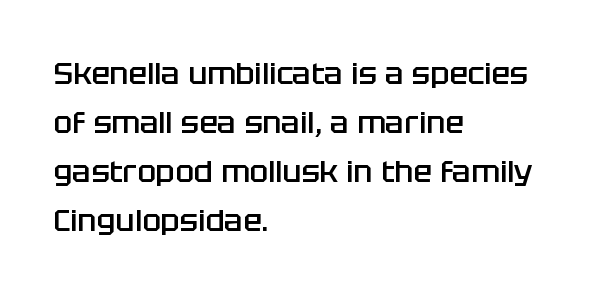
{"serif": "no", "italic": "no", "bold": "semi", "weight": "semibold", "width": "normal", "stroke_contrast": "low", "x_height": "large", "monospaced": "no", "underline": "no", "align": "left", "line_spacing": "normal", "line_spacing_ratio": 1.58, "letter_spacing": "normal", "letter_spacing_em": 0.0, "glyph_px": 31}
